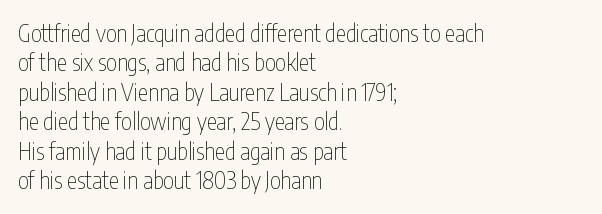
{"italic": "no", "bold": "no", "underline": "no", "align": "left", "line_spacing": "normal", "line_spacing_ratio": 1.28, "letter_spacing": "normal", "letter_spacing_em": 0.0, "glyph_px": 23}
